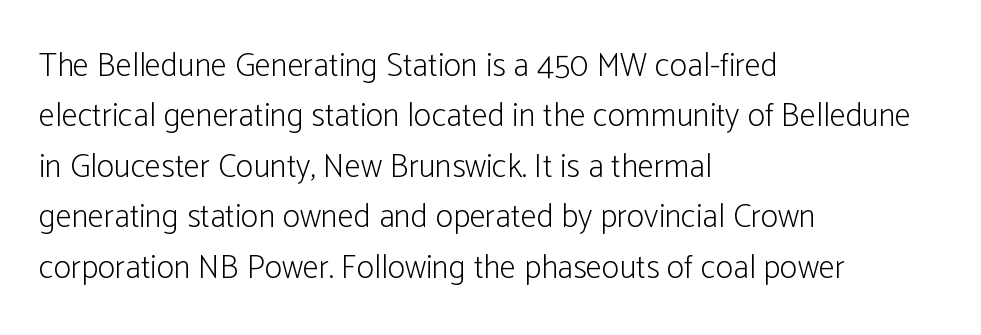
The image shows 33 px light, condensed sans-serif type, upright; set left-aligned, normal line spacing (1.53x), normal letter spacing, not underlined; low stroke contrast and a medium x-height.
